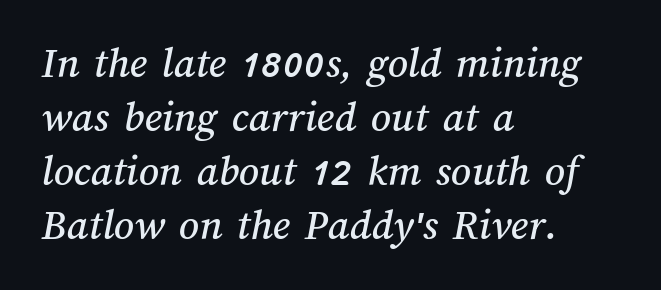
{"width": "normal", "stroke_contrast": "medium", "x_height": "medium", "monospaced": "no", "underline": "no", "align": "left", "line_spacing_ratio": 1.23, "letter_spacing": "normal", "letter_spacing_em": 0.0, "glyph_px": 44}
